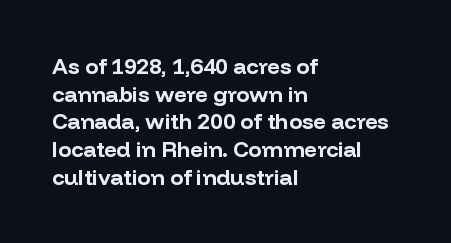
The image shows 22 px bold type, upright; set left-aligned, normal line spacing (1.26x), normal letter spacing, not underlined.
